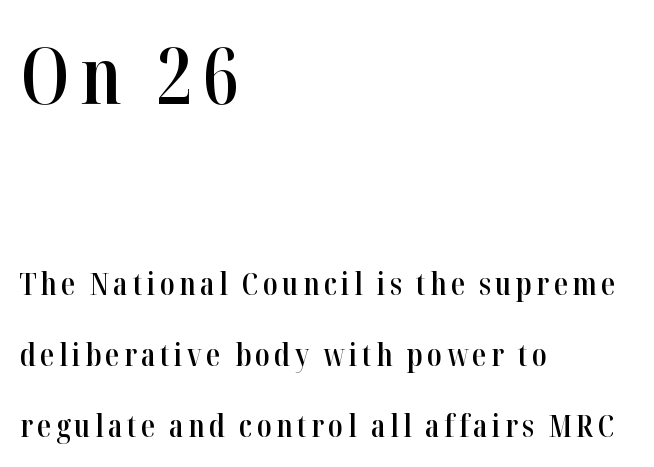
Q: Is the text bold? A: Semi-bold.
Q: Is the text italic (slanted)? A: No, it is upright.
Q: Is the typeface a serif or a sans-serif typeface? A: Serif.
Q: Is the text underlined? A: No.
Q: How is the paragraph aligned? A: Left-aligned.
Q: Is the spacing between lines tight, normal or loose? A: Loose.
Q: Which block of text is set in a larger size, the first (top) or the second (bottom)? A: The first (top) one.
Q: Width (condensed, normal, or wide)? A: Condensed.
Q: Stroke contrast? A: High.
Q: x-height? A: Medium.
Q: Monospaced? A: No.
